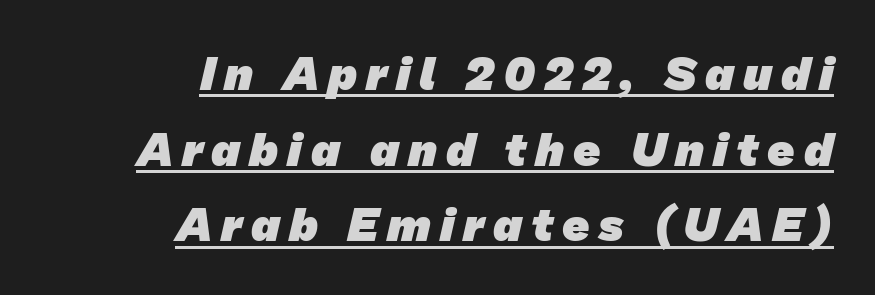
{"serif": "no", "bold": "yes", "weight": "heavy", "width": "normal", "stroke_contrast": "low", "x_height": "medium", "monospaced": "no", "underline": "yes", "align": "right", "line_spacing": "normal", "line_spacing_ratio": 1.61, "glyph_px": 47}
